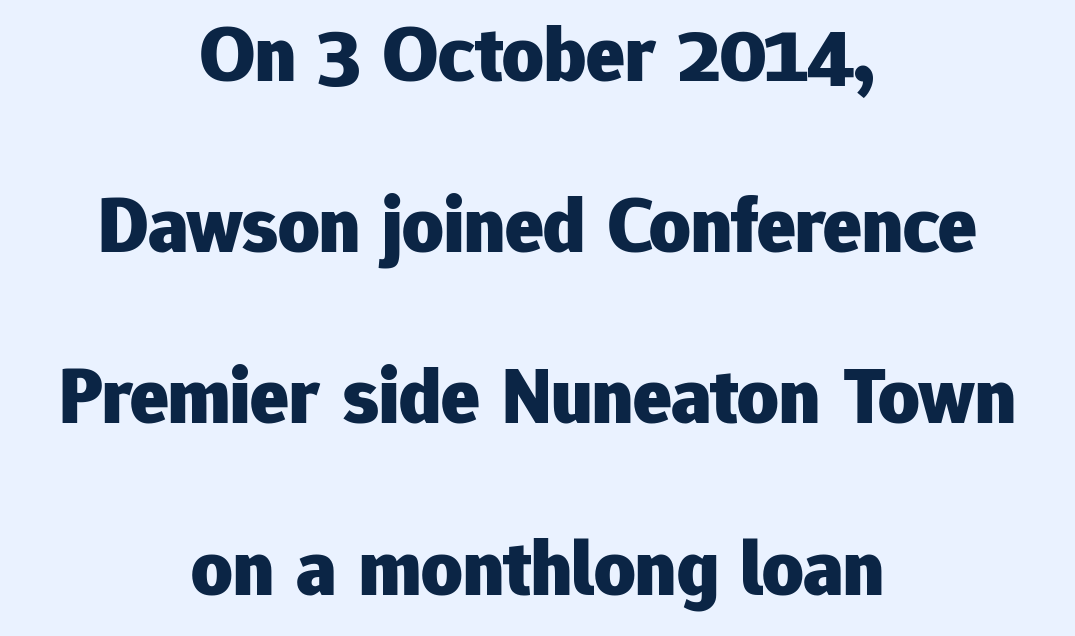
Summary of vertical rhythm: relaxed, with wide interline spacing. Check under the words: just untouched page. Designer's note — italics off, roman on. Default kerning and tracking; the words read as compact shapes. Alignment: centered.
